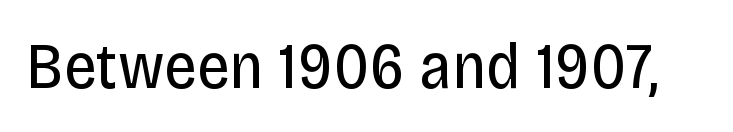
Q: Is the text bold? A: No.
Q: Is the text italic (slanted)? A: No, it is upright.
Q: Is the typeface a serif or a sans-serif typeface? A: Sans-serif.
Q: Is the text underlined? A: No.
Q: Is the spacing between letters normal or unusually wide? A: Normal.
Q: Width (condensed, normal, or wide)? A: Condensed.
Q: Stroke contrast? A: Low.
Q: x-height? A: Large.
Q: Monospaced? A: No.
